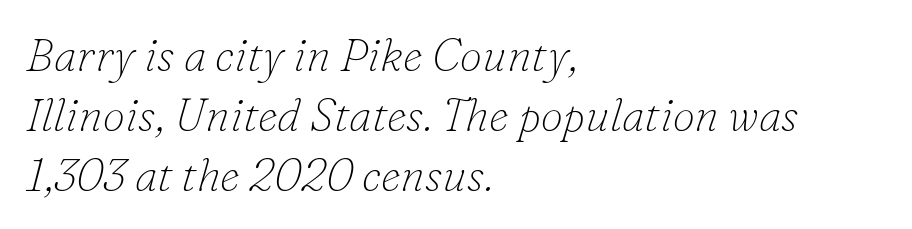
The image shows 45 px thin serif type, italic (leaning right); set left-aligned, normal line spacing (1.33x), normal letter spacing, not underlined; low stroke contrast and a small x-height.
